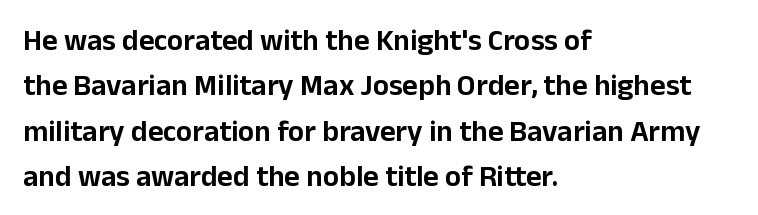
{"serif": "no", "italic": "no", "width": "normal", "stroke_contrast": "low", "x_height": "medium", "monospaced": "no", "underline": "no", "align": "left", "line_spacing": "normal", "line_spacing_ratio": 1.51, "letter_spacing": "normal", "letter_spacing_em": 0.0, "glyph_px": 30}
